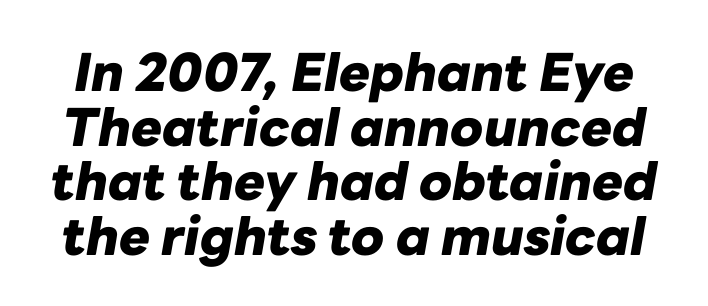
The image shows 52 px heavy type, italic (leaning right); set tight line spacing (1.05x), normal letter spacing, not underlined; low stroke contrast and a medium x-height.
